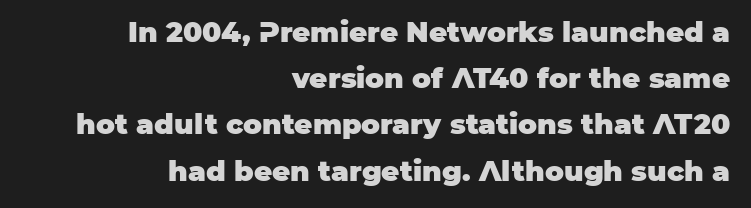
{"serif": "no", "italic": "no", "bold": "yes", "weight": "heavy", "width": "normal", "stroke_contrast": "low", "x_height": "large", "monospaced": "no", "underline": "no", "align": "right", "line_spacing": "normal", "line_spacing_ratio": 1.65, "letter_spacing": "normal", "letter_spacing_em": 0.0, "glyph_px": 28}
